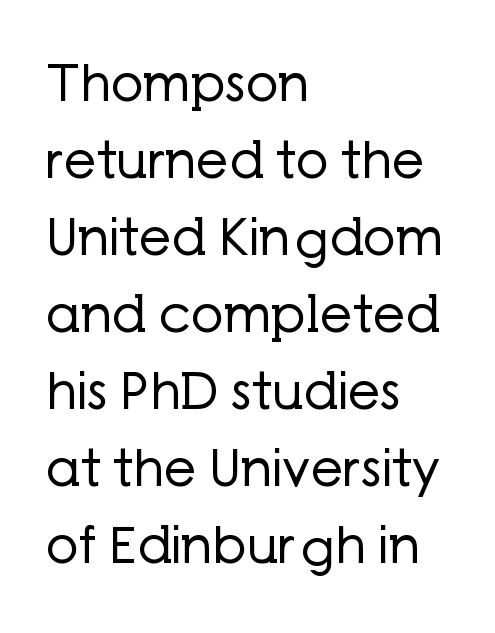
{"serif": "no", "italic": "no", "bold": "no", "weight": "regular", "width": "normal", "stroke_contrast": "low", "x_height": "medium", "monospaced": "no", "underline": "no", "align": "left", "line_spacing": "normal", "line_spacing_ratio": 1.51, "letter_spacing": "normal", "letter_spacing_em": 0.0, "glyph_px": 51}
